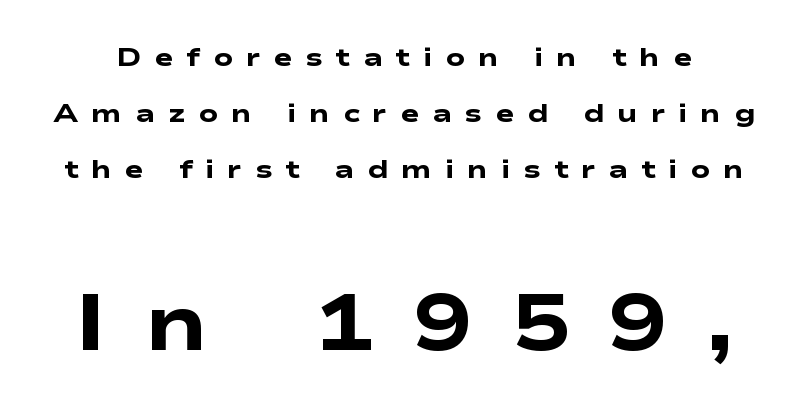
{"serif": "no", "bold": "yes", "weight": "heavy", "width": "wide", "stroke_contrast": "low", "x_height": "medium", "monospaced": "no", "underline": "no", "line_spacing": "loose", "line_spacing_ratio": 2.15, "letter_spacing": "wide", "letter_spacing_em": 0.49, "larger_block": "second", "size_ratio": 3.04, "glyph_px": 79}
